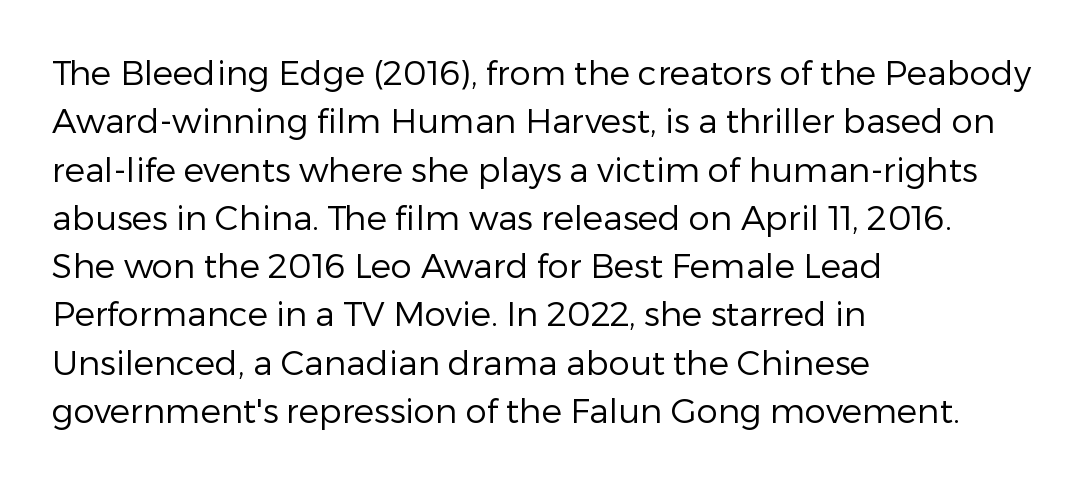
Nobody drew a line under any word here. The passage shown is typed in a proportional face where columns would drift. Examine the stroke ends and you'll find no serifs. In CSS terms this would be text-align: left.
